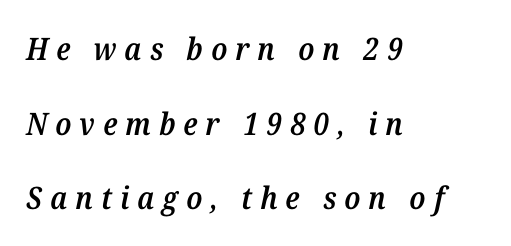
Q: Is the text bold? A: Semi-bold.
Q: Is the text italic (slanted)? A: Yes, it leans right by about 12 degrees.
Q: Is the typeface a serif or a sans-serif typeface? A: Serif.
Q: Is the text underlined? A: No.
Q: How is the paragraph aligned? A: Left-aligned.
Q: Is the spacing between letters normal or unusually wide? A: Unusually wide.
Q: Is the spacing between lines tight, normal or loose? A: Loose.
Q: Width (condensed, normal, or wide)? A: Normal.
Q: Stroke contrast? A: Medium.
Q: x-height? A: Medium.
Q: Monospaced? A: No.
